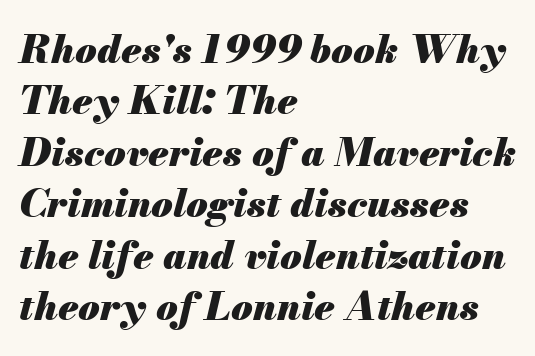
Quick note: underline off. The setting favours the left margin, as ordinary paragraphs usually do. The rendering uses a bold face; every stroke is thick and dark. The rendering applies a slant to the glyphs.
